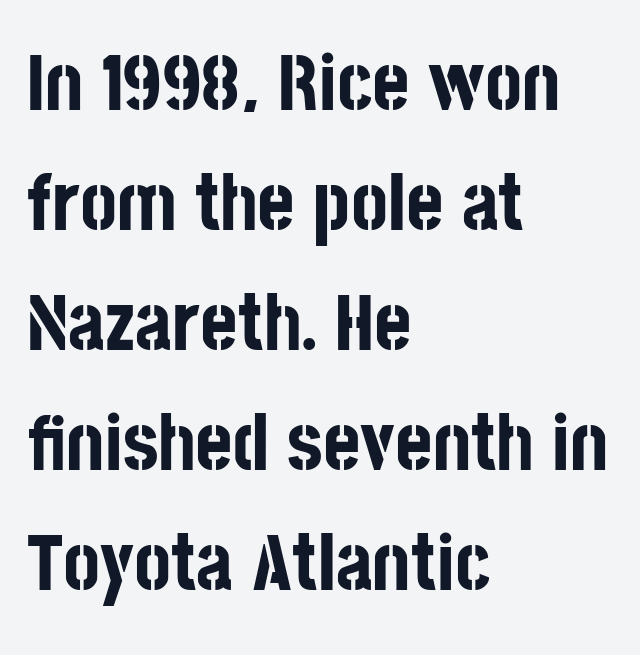
When letters stand straight like this, we call the style roman or upright. Heavy-handed strokes throughout: this text is bold. A clean baseline with only descenders dipping below it. The block of text has a typical density, with ordinary space between rows.
